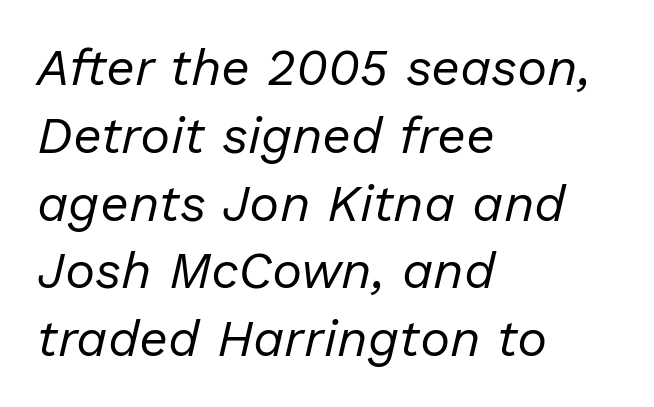
Notice how descenders clear the ascenders below comfortably — that's standard leading. There's an unmistakable incline to the writing here. Type without underlining. These lines are rendered in a variable-pitch font.
